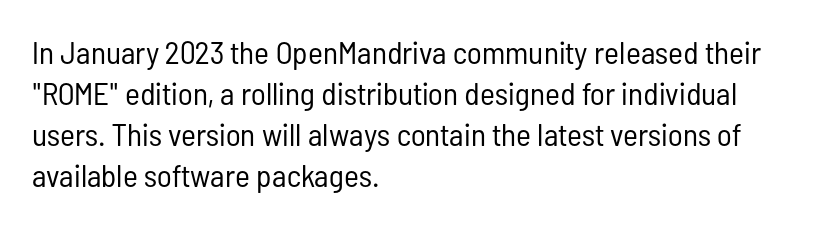
The font's upright variant was chosen for this text. Clear beneath every line of the passage. Unbolded letterforms with no extra heft. Typographically, this falls in the sans-serif category. Rows of type keep a routine distance in the vertical direction. Think of a printed novel: that variable character pitch is what you see here.
